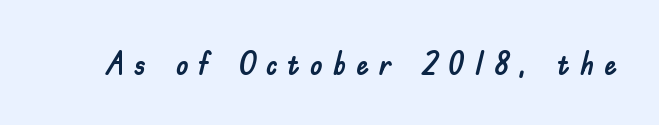
{"serif": "no", "width": "normal", "stroke_contrast": "low", "x_height": "small", "monospaced": "no", "underline": "no", "letter_spacing": "wide", "letter_spacing_em": 0.3, "glyph_px": 32}
